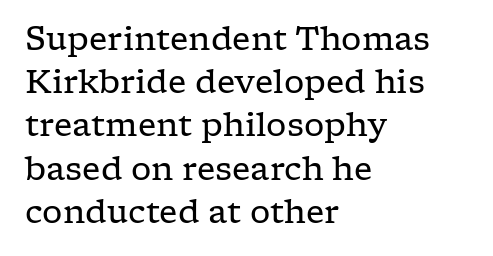
{"serif": "yes", "italic": "no", "bold": "no", "weight": "regular", "width": "wide", "stroke_contrast": "low", "x_height": "medium", "monospaced": "no", "underline": "no", "align": "left", "line_spacing": "normal", "line_spacing_ratio": 1.35, "letter_spacing": "normal", "letter_spacing_em": 0.0, "glyph_px": 32}
